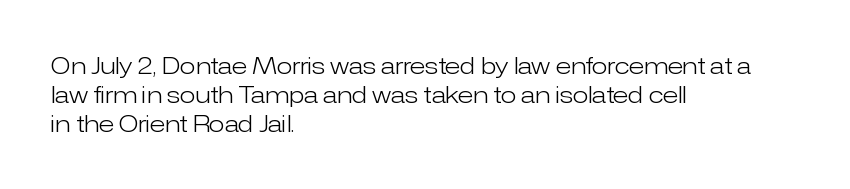
A typesetter would call this zero additional tracking. If you drew a line through each stem, it would be perfectly vertical. This block has exactly the height ordinary leading produces. Teacher's note: observe the even left margin — that is flush-left alignment. The area under the type is left untouched. This is not heavy type; no bold has been used.
